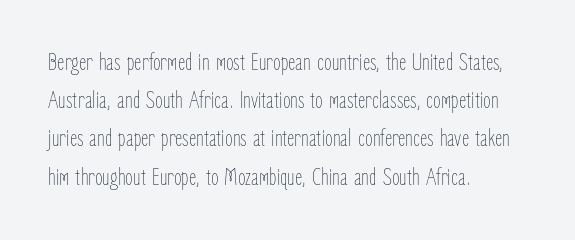
Q: Is the text bold? A: No.
Q: Is the text italic (slanted)? A: No, it is upright.
Q: Is the text underlined? A: No.
Q: How is the paragraph aligned? A: Left-aligned.
Q: Is the spacing between letters normal or unusually wide? A: Normal.
Q: Is the spacing between lines tight, normal or loose? A: Normal.
